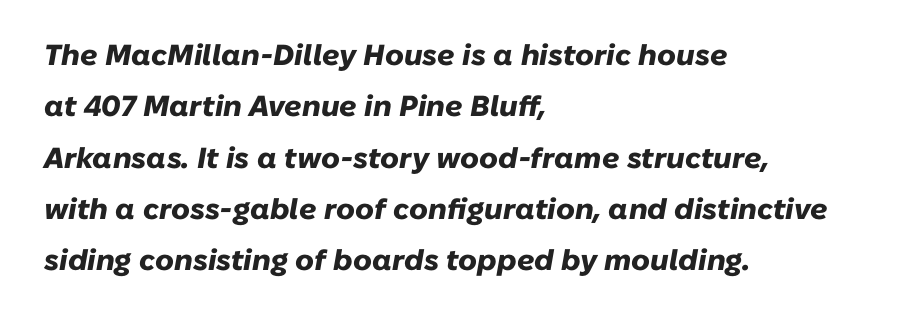
Q: Is the text bold? A: Yes.
Q: Is the text italic (slanted)? A: Yes, it leans right by about 10 degrees.
Q: Is the text underlined? A: No.
Q: How is the paragraph aligned? A: Left-aligned.
Q: Is the spacing between letters normal or unusually wide? A: Normal.
Q: Width (condensed, normal, or wide)? A: Normal.
Q: Stroke contrast? A: Low.
Q: x-height? A: Medium.
Q: Monospaced? A: No.
